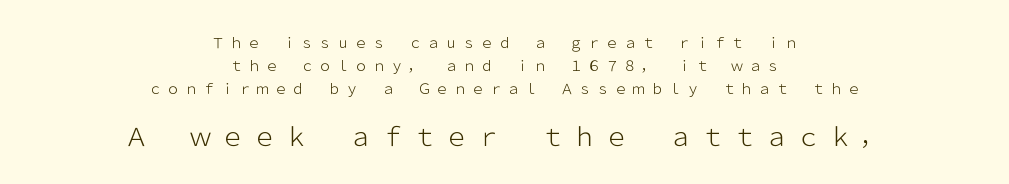
Nope, not italic — everything's standing straight. Compared with typical body copy, the letter spacing here is much looser. Larger block? The one below; the one above is distinctly smaller. The words here are not underlined. Alignment: centered. Is this a heavy cut? Hardly; it is regular or lighter.
